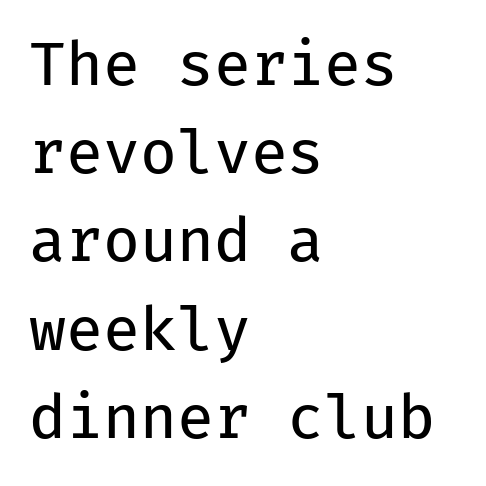
Q: Is the text bold? A: No.
Q: Is the text italic (slanted)? A: No, it is upright.
Q: Is the typeface a serif or a sans-serif typeface? A: Sans-serif.
Q: Is the text underlined? A: No.
Q: How is the paragraph aligned? A: Left-aligned.
Q: Is the spacing between letters normal or unusually wide? A: Normal.
Q: Is the spacing between lines tight, normal or loose? A: Normal.
Q: Width (condensed, normal, or wide)? A: Normal.
Q: Stroke contrast? A: Low.
Q: x-height? A: Medium.
Q: Monospaced? A: Yes.
